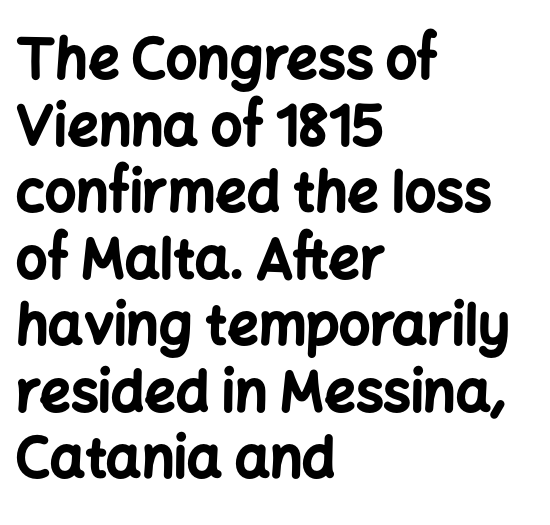
The image shows 55 px bold sans-serif type, upright; set left-aligned, line spacing 1.21x, normal letter spacing, not underlined; low stroke contrast and a medium x-height.
